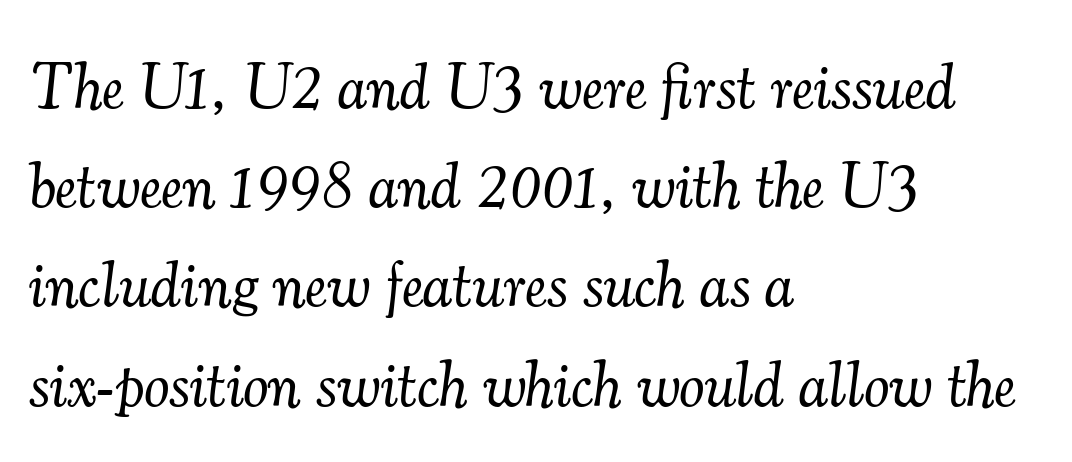
The image shows 64 px light serif type, italic (leaning right); set left-aligned, normal line spacing (1.55x), normal letter spacing, not underlined; medium stroke contrast and a small x-height.
